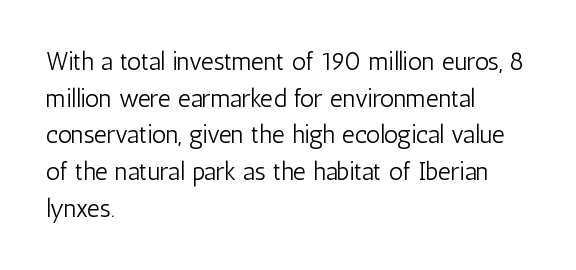
Q: Is the text bold? A: No.
Q: Is the text italic (slanted)? A: No, it is upright.
Q: Is the text underlined? A: No.
Q: How is the paragraph aligned? A: Left-aligned.
Q: Is the spacing between letters normal or unusually wide? A: Normal.
Q: Is the spacing between lines tight, normal or loose? A: Normal.
